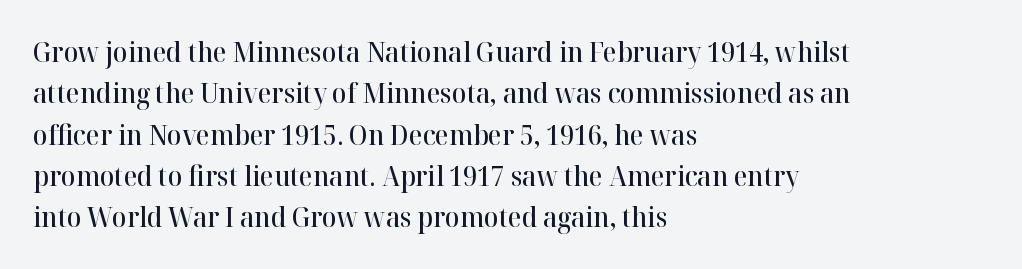
{"italic": "no", "bold": "semi", "underline": "no", "align": "left", "line_spacing": "normal", "line_spacing_ratio": 1.53, "letter_spacing": "normal", "letter_spacing_em": 0.0, "glyph_px": 27}
